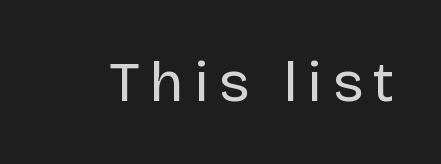
Heft: none added — not bold. Type without underlining. The typography opts for an upright posture over an oblique one. Classification — sans serif. A typesetter would call this proportional, since set widths differ per character.
